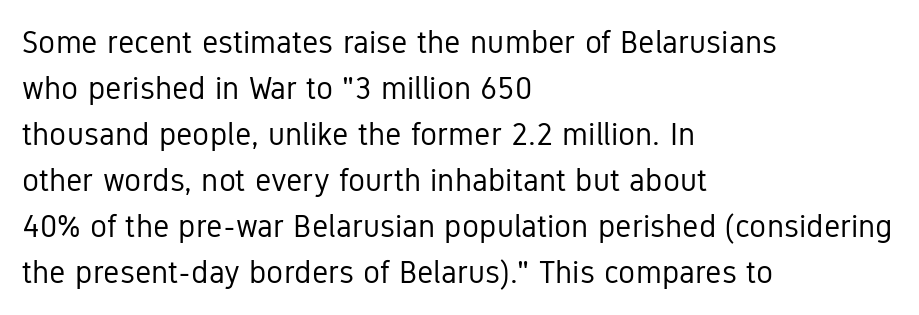
Characters remain perfectly vertical along every line. Normally led — the rows are evenly, conventionally spaced. Spacing between characters is what you'd get straight out of the box. Stems here are at most as thick as an everyday book face.
